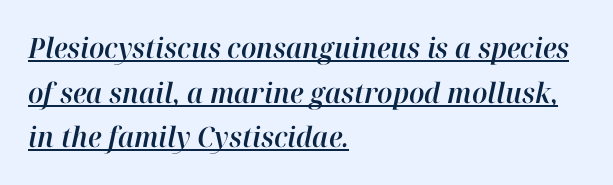
Do the characters align in a grid? No, the font is proportional. A typesetter would mark this as italic. Line spacing here is normal. Is there an underline? Yes — a line sits under the letters. Short note: letters normally spaced. These lines stack with their left ends in a neat column.
